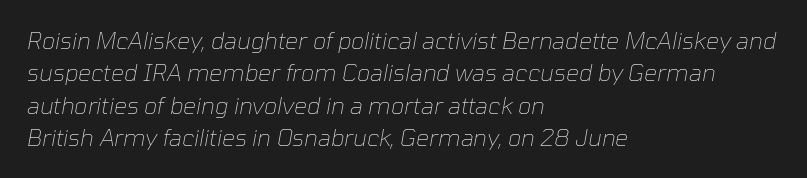
Q: Is the text bold? A: No.
Q: Is the text italic (slanted)? A: Yes, it leans right by about 10 degrees.
Q: Is the text underlined? A: No.
Q: How is the paragraph aligned? A: Left-aligned.
Q: Is the spacing between letters normal or unusually wide? A: Normal.
Q: Is the spacing between lines tight, normal or loose? A: Normal.
